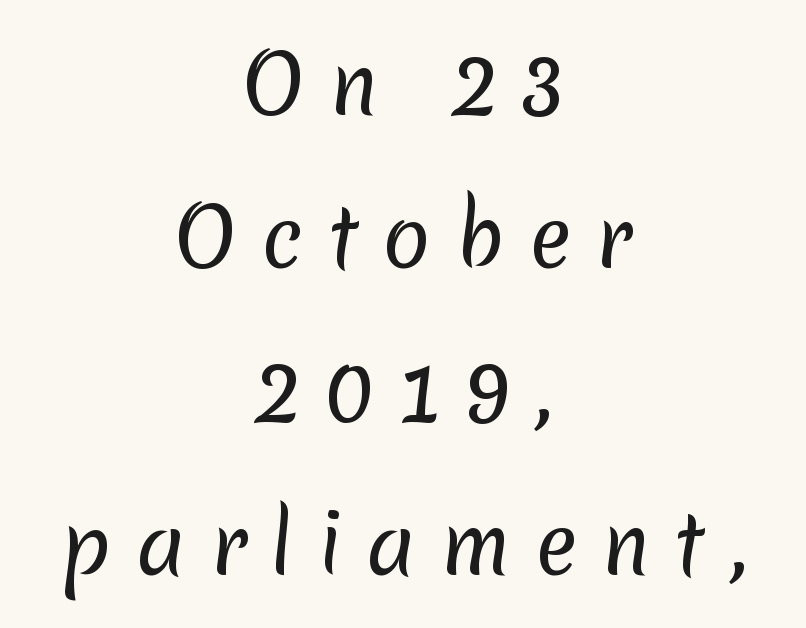
Does the leading feel generous? Absolutely, it's lavish. The letters advance in unequal steps, a hallmark of proportional type. The letters carry no serifs — their stems end cleanly without finishing strokes. Stems here are at most as thick as an everyday book face. Reading down the block, each line starts at a different indent, mirrored at its end.
